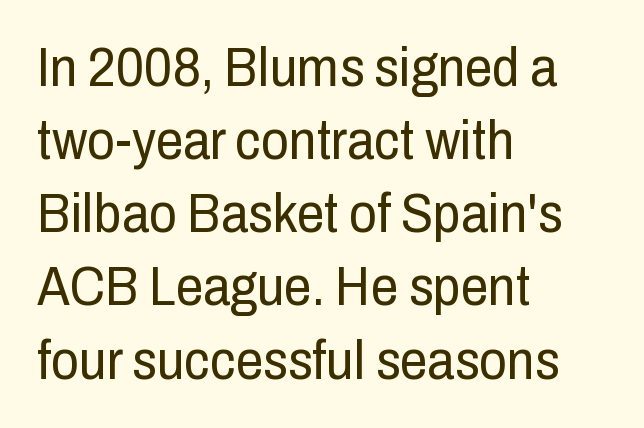
Q: Is the text bold? A: No.
Q: Is the text italic (slanted)? A: No, it is upright.
Q: Is the typeface a serif or a sans-serif typeface? A: Sans-serif.
Q: Is the text underlined? A: No.
Q: How is the paragraph aligned? A: Left-aligned.
Q: Is the spacing between letters normal or unusually wide? A: Normal.
Q: Is the spacing between lines tight, normal or loose? A: Normal.
Q: Width (condensed, normal, or wide)? A: Condensed.
Q: Stroke contrast? A: Low.
Q: x-height? A: Medium.
Q: Monospaced? A: No.
